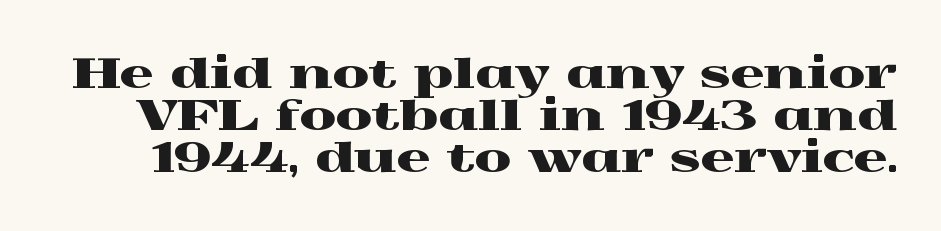
The image shows 42 px wide serif type, upright; set tight line spacing (1.0x), normal letter spacing, not underlined; a medium x-height.
